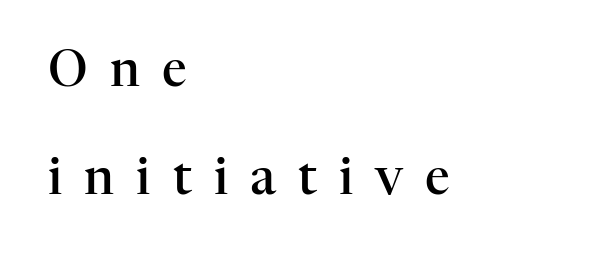
{"serif": "yes", "italic": "no", "bold": "semi", "weight": "semibold", "width": "normal", "stroke_contrast": "high", "x_height": "medium", "monospaced": "no", "underline": "no", "align": "left", "line_spacing": "loose", "line_spacing_ratio": 2.2, "letter_spacing": "wide", "letter_spacing_em": 0.45, "glyph_px": 49}
